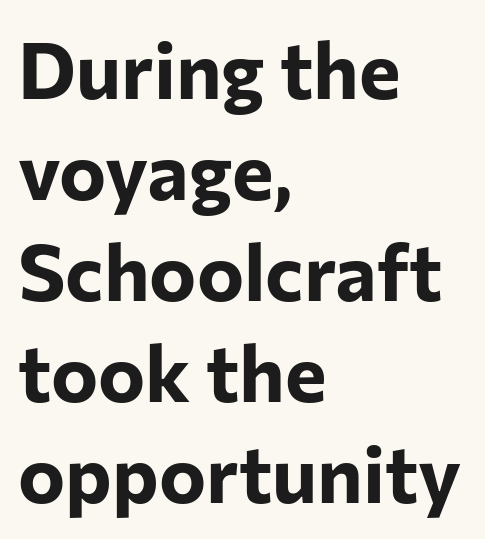
This is roman type, the default non-slanted kind. Reading down the column, the eye jumps a familiar distance to each next line. Where is the straight margin? On the left. This is sans-serif lettering, the kind often seen on screens and signage.
